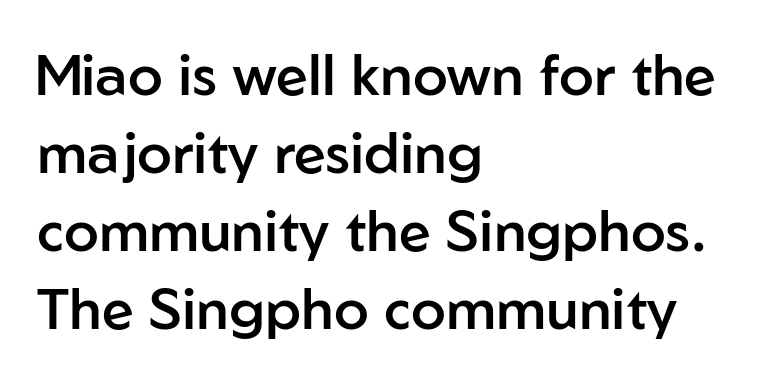
The image shows 57 px semibold sans-serif type, upright; set left-aligned, normal line spacing (1.37x), normal letter spacing, not underlined; low stroke contrast and a medium x-height.
